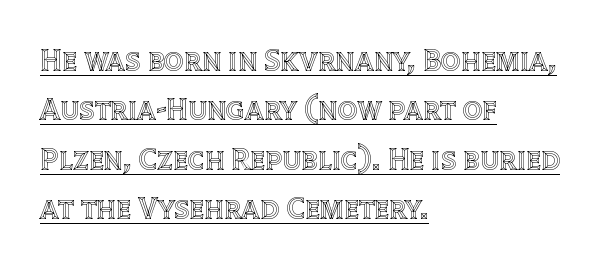
{"italic": "no", "width": "normal", "x_height": "large", "monospaced": "no", "underline": "yes", "align": "left", "line_spacing": "normal", "line_spacing_ratio": 1.59, "letter_spacing": "normal", "letter_spacing_em": 0.0, "glyph_px": 31}
